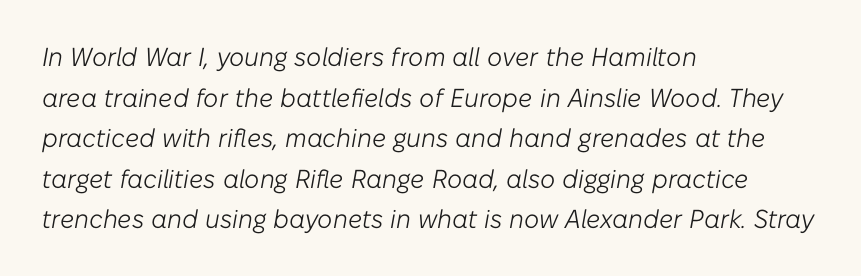
Rows of type keep a routine distance in the vertical direction. The glyphs are unaccompanied by any horizontal stroke below them. An italicized treatment has been applied to the whole sample. Is the block centered? No — it sits flush against the left margin. Honestly, the letter spacing is just normal — you wouldn't notice it.
